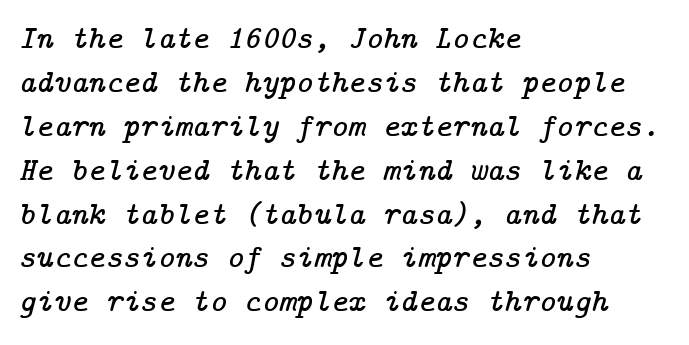
Descenders hang freely into open space. There's an unmistakable incline to the writing here. Notice how the passage keeps a crisp vertical edge on the left only. In terms of letterform style, serifs are clearly present. The vertical gap from one line to the next is medium. In terms of letterspacing, this is plain default setting.
